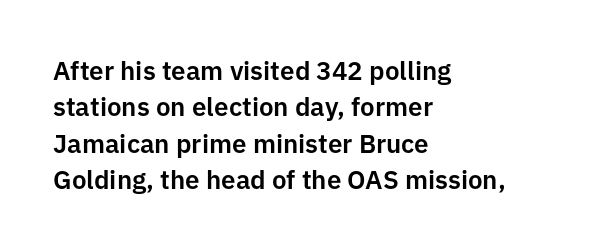
The image shows 26 px text type, upright; set left-aligned, normal line spacing (1.4x), normal letter spacing, not underlined.
